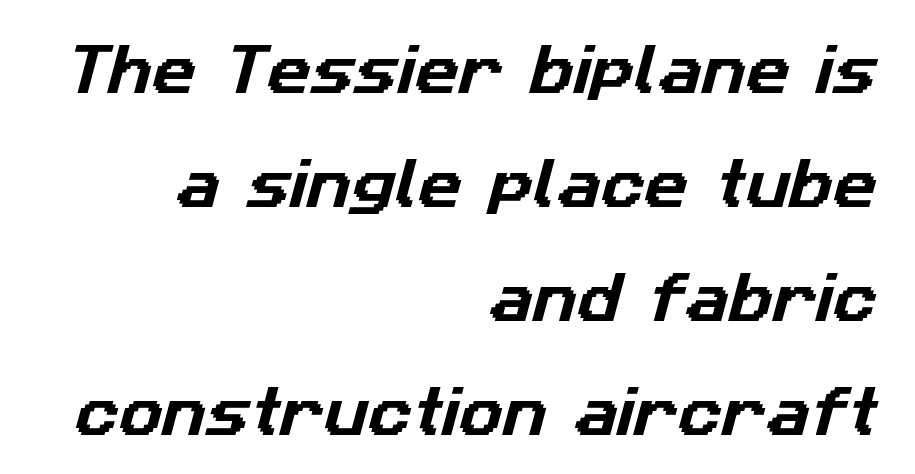
Q: Is the typeface a serif or a sans-serif typeface? A: Sans-serif.
Q: Is the text underlined? A: No.
Q: How is the paragraph aligned? A: Right-aligned.
Q: Is the spacing between letters normal or unusually wide? A: Normal.
Q: Is the spacing between lines tight, normal or loose? A: Loose.
Q: Width (condensed, normal, or wide)? A: Normal.
Q: Stroke contrast? A: Low.
Q: x-height? A: Medium.
Q: Monospaced? A: No.
